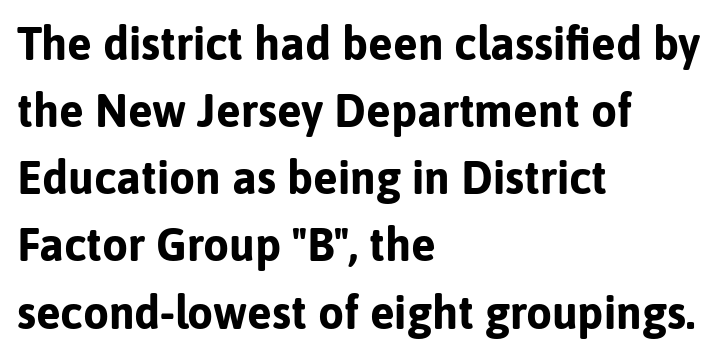
Q: Is the text bold? A: Yes.
Q: Is the text italic (slanted)? A: No, it is upright.
Q: Is the typeface a serif or a sans-serif typeface? A: Sans-serif.
Q: Is the text underlined? A: No.
Q: How is the paragraph aligned? A: Left-aligned.
Q: Is the spacing between letters normal or unusually wide? A: Normal.
Q: Is the spacing between lines tight, normal or loose? A: Normal.
Q: Width (condensed, normal, or wide)? A: Normal.
Q: Stroke contrast? A: Low.
Q: x-height? A: Medium.
Q: Monospaced? A: No.
